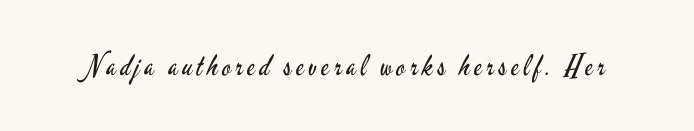
The image shows 29 px regular-weight, condensed sans-serif type; set not underlined; low stroke contrast and a small x-height.
